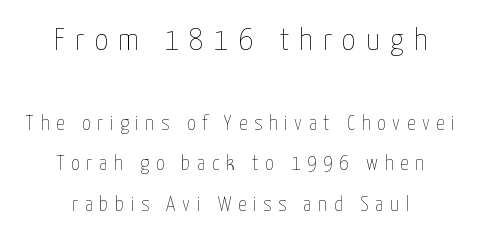
The letters stand upright; this is a roman face. The space between consecutive lines is lavish. The words here are not underlined. The letters look calm and open, with moderate or lighter stems.
